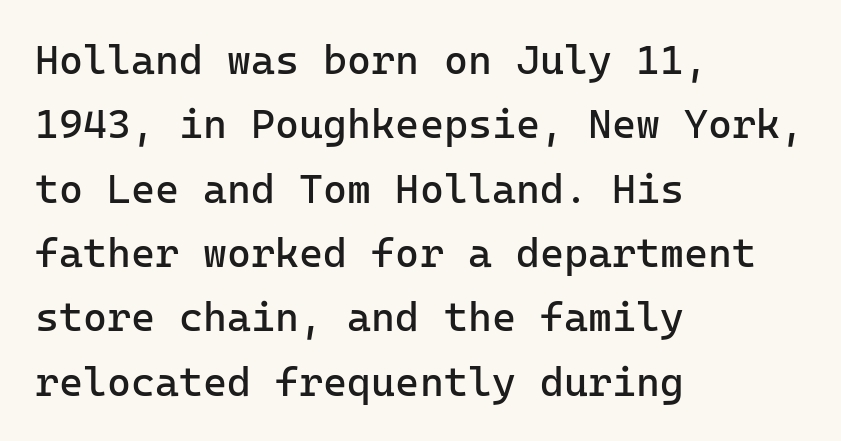
Check where the strokes stop: nothing finishes them off — pure sans. The letters stand upright; this is a roman face. The type is set solid horizontally, with unmodified tracking. The rendering uses typewriter-style spacing with identical character cells. This is not heavy type; no bold has been used. Underline: absent.
